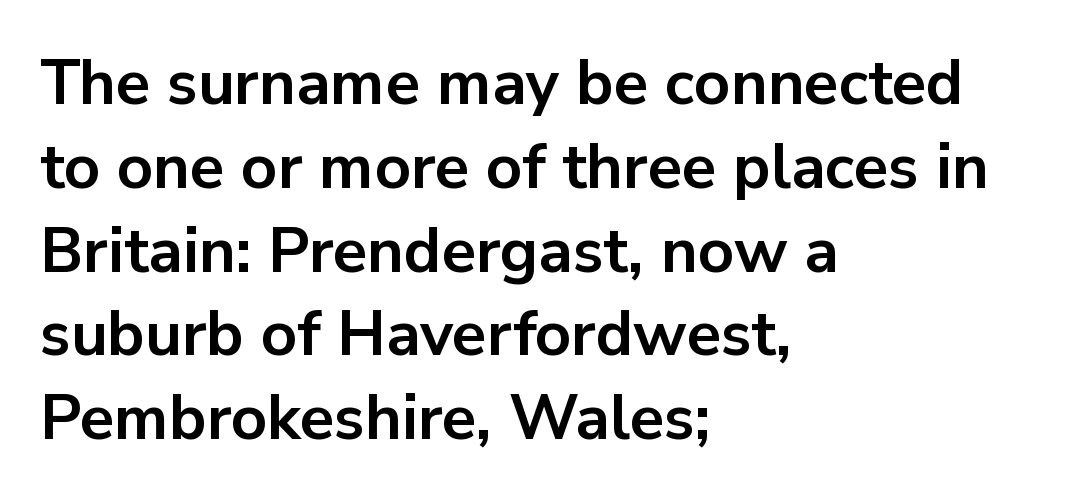
{"serif": "no", "italic": "no", "bold": "yes", "weight": "bold", "width": "normal", "stroke_contrast": "low", "x_height": "medium", "monospaced": "no", "underline": "no", "align": "left", "line_spacing": "normal", "line_spacing_ratio": 1.33, "letter_spacing": "normal", "letter_spacing_em": 0.0, "glyph_px": 63}
